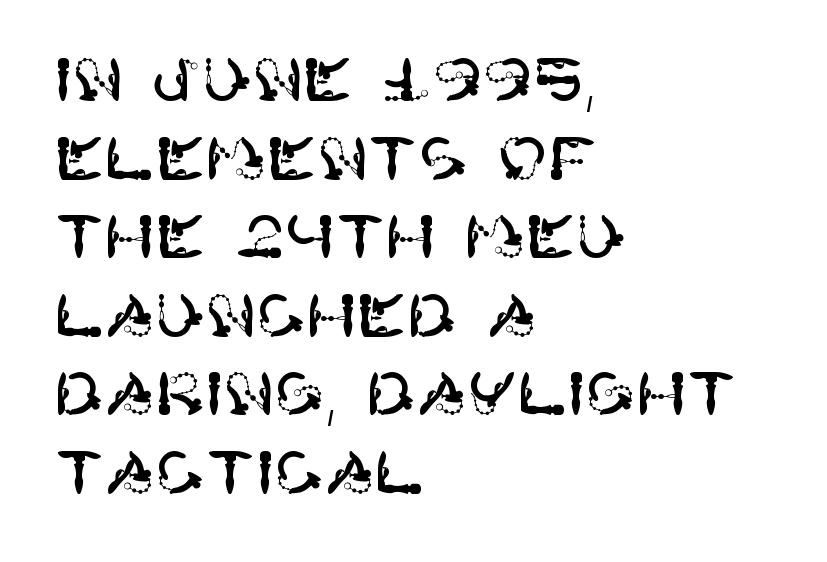
{"serif": "no", "italic": "no", "width": "normal", "stroke_contrast": "high", "x_height": "large", "underline": "no", "align": "left", "line_spacing": "normal", "line_spacing_ratio": 1.31, "letter_spacing": "normal", "letter_spacing_em": 0.0, "glyph_px": 60}
